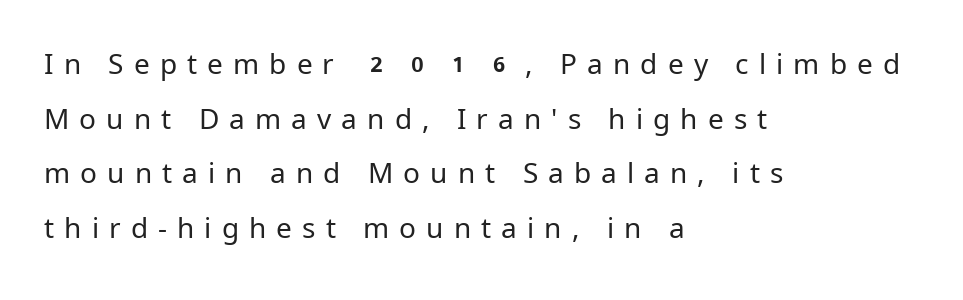
The image shows 28 px regular-weight sans-serif type, upright; set left-aligned, loose line spacing (1.95x), unusually wide letter spacing (+0.36 em), not underlined; low stroke contrast and a medium x-height.
